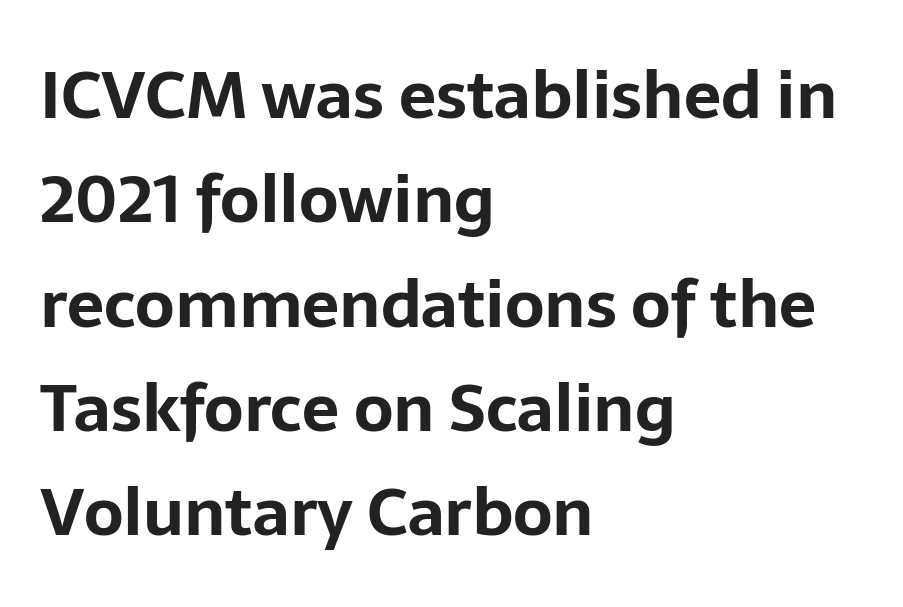
{"serif": "no", "italic": "no", "bold": "yes", "weight": "bold", "width": "normal", "stroke_contrast": "low", "x_height": "medium", "monospaced": "no", "underline": "no", "align": "left", "line_spacing": "normal", "line_spacing_ratio": 1.58, "letter_spacing": "normal", "letter_spacing_em": 0.0, "glyph_px": 66}
